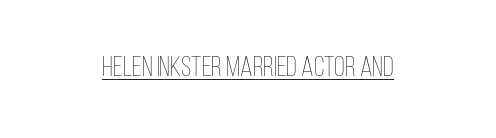
The image shows 28 px thin, condensed type, upright; set normal letter spacing, underlined; low stroke contrast and a large x-height.
